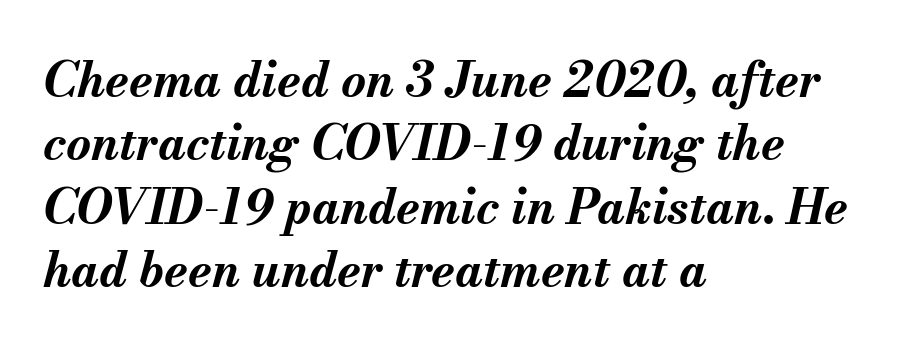
The image shows 48 px bold type, italic (leaning right); set left-aligned, normal line spacing (1.32x), normal letter spacing, not underlined; medium stroke contrast and a small x-height.
